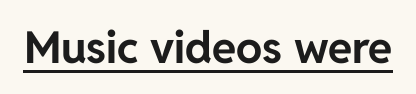
{"serif": "no", "italic": "no", "bold": "yes", "weight": "bold", "width": "normal", "stroke_contrast": "low", "x_height": "medium", "monospaced": "no", "underline": "yes", "letter_spacing": "normal", "letter_spacing_em": 0.0, "glyph_px": 44}
